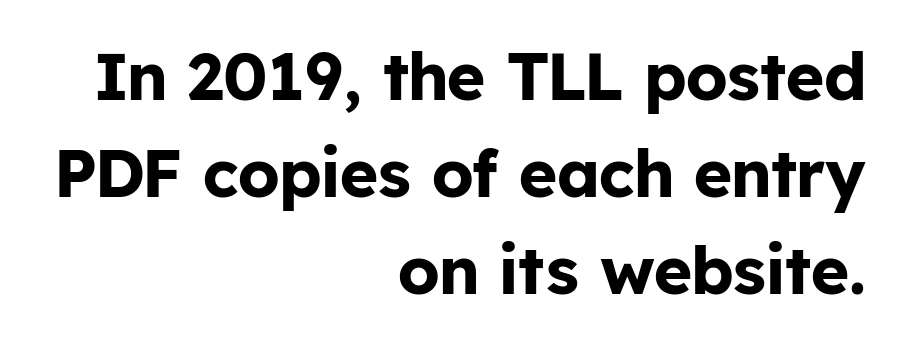
{"serif": "no", "italic": "no", "bold": "yes", "weight": "bold", "width": "normal", "stroke_contrast": "low", "x_height": "medium", "monospaced": "no", "underline": "no", "align": "right", "line_spacing": "normal", "line_spacing_ratio": 1.47, "letter_spacing": "normal", "letter_spacing_em": 0.0, "glyph_px": 66}
